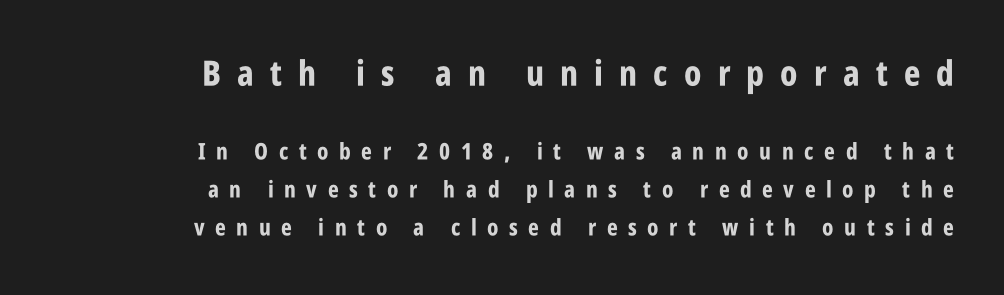
{"serif": "no", "italic": "no", "bold": "yes", "weight": "bold", "width": "condensed", "stroke_contrast": "low", "x_height": "large", "monospaced": "no", "underline": "no", "align": "right", "line_spacing": "normal", "line_spacing_ratio": 1.66, "letter_spacing": "wide", "letter_spacing_em": 0.46, "larger_block": "first", "size_ratio": 1.52, "glyph_px": 35}
